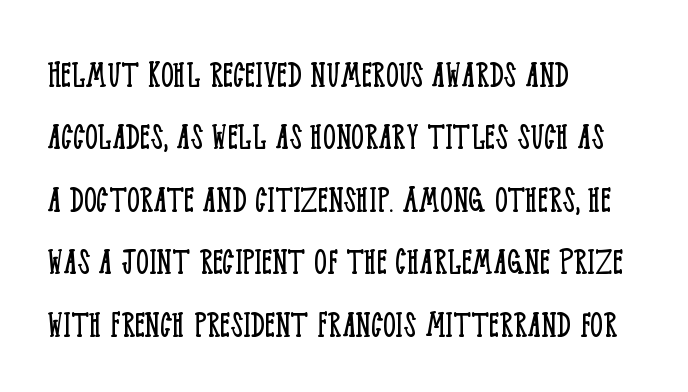
Q: Is the text bold? A: No.
Q: Is the text italic (slanted)? A: No, it is upright.
Q: Is the typeface a serif or a sans-serif typeface? A: Serif.
Q: Is the text underlined? A: No.
Q: How is the paragraph aligned? A: Left-aligned.
Q: Is the spacing between letters normal or unusually wide? A: Normal.
Q: Is the spacing between lines tight, normal or loose? A: Normal.
Q: Width (condensed, normal, or wide)? A: Condensed.
Q: Stroke contrast? A: Low.
Q: x-height? A: Large.
Q: Monospaced? A: No.
